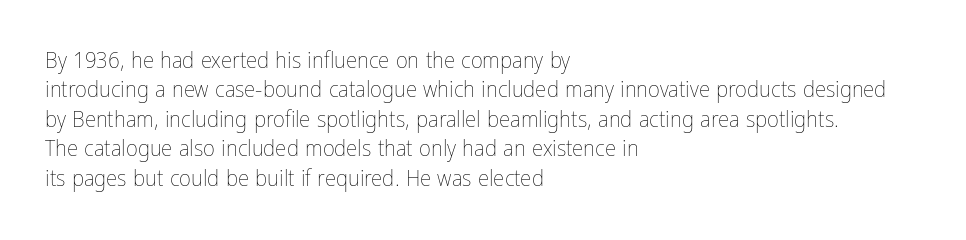
It's the straight-up-and-down kind of type. The face used here is rendered with its standard letterfit. The setting favours the left margin, as ordinary paragraphs usually do. This is not heavy type; no bold has been used. Interline gaps are of average width in this sample.
